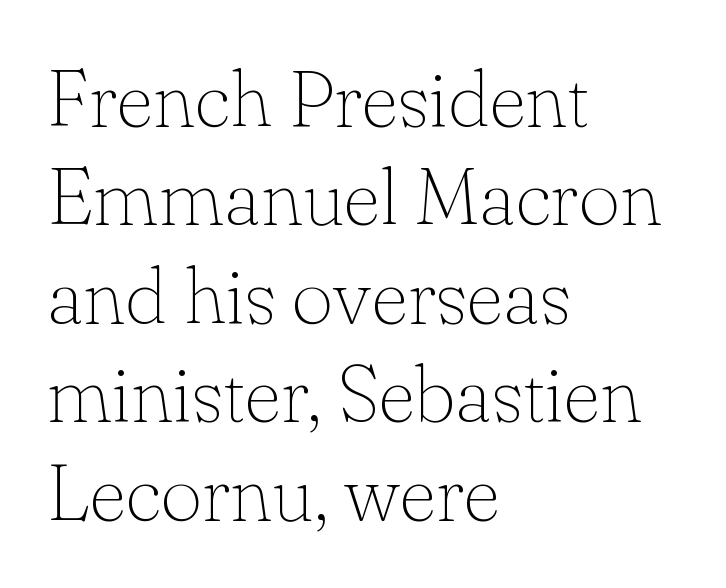
Q: Is the text bold? A: No.
Q: Is the text italic (slanted)? A: No, it is upright.
Q: Is the typeface a serif or a sans-serif typeface? A: Serif.
Q: Is the text underlined? A: No.
Q: How is the paragraph aligned? A: Left-aligned.
Q: Is the spacing between letters normal or unusually wide? A: Normal.
Q: Width (condensed, normal, or wide)? A: Normal.
Q: Stroke contrast? A: Low.
Q: x-height? A: Small.
Q: Monospaced? A: No.
